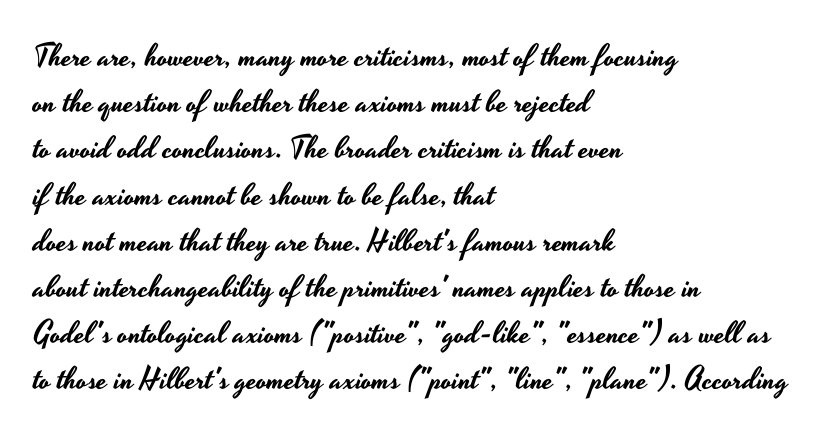
{"serif": "no", "width": "wide", "stroke_contrast": "low", "x_height": "small", "monospaced": "no", "underline": "no", "align": "left", "line_spacing": "normal", "line_spacing_ratio": 1.49, "letter_spacing": "normal", "letter_spacing_em": 0.0, "glyph_px": 31}
